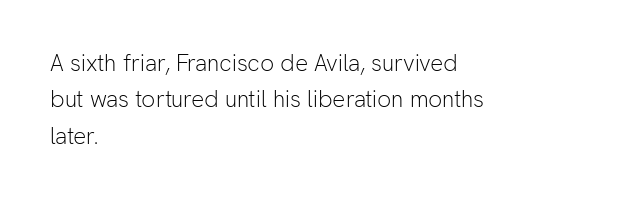
{"italic": "no", "bold": "no", "underline": "no", "align": "left", "line_spacing": "normal", "line_spacing_ratio": 1.58, "letter_spacing": "normal", "letter_spacing_em": 0.0, "glyph_px": 23}
